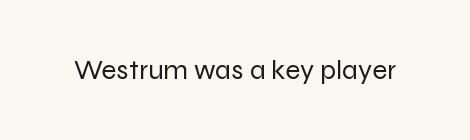
The image shows 28 px regular-weight sans-serif type, upright; set normal letter spacing, not underlined; low stroke contrast and a medium x-height.
